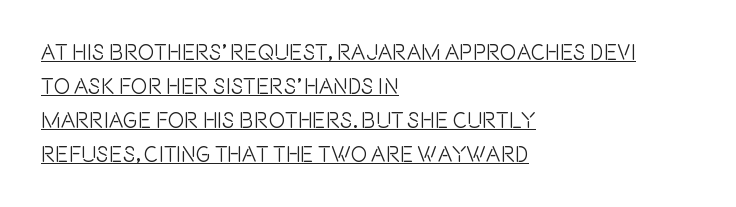
Q: Is the text italic (slanted)? A: No, it is upright.
Q: Is the text underlined? A: Yes.
Q: How is the paragraph aligned? A: Left-aligned.
Q: Is the spacing between letters normal or unusually wide? A: Normal.
Q: Is the spacing between lines tight, normal or loose? A: Normal.
